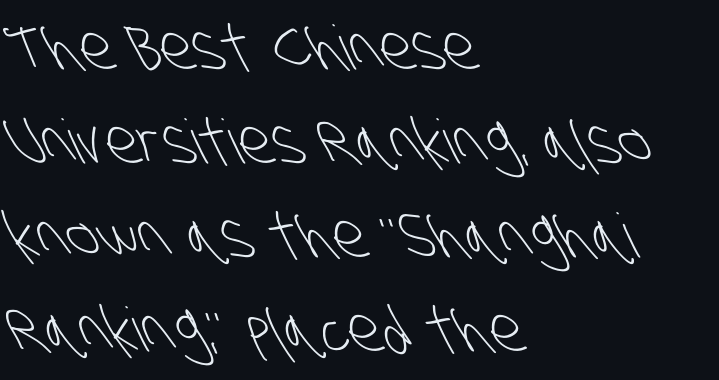
The image shows 61 px light, condensed sans-serif type; set left-aligned, normal line spacing (1.54x), normal letter spacing, not underlined; low stroke contrast and a large x-height.
